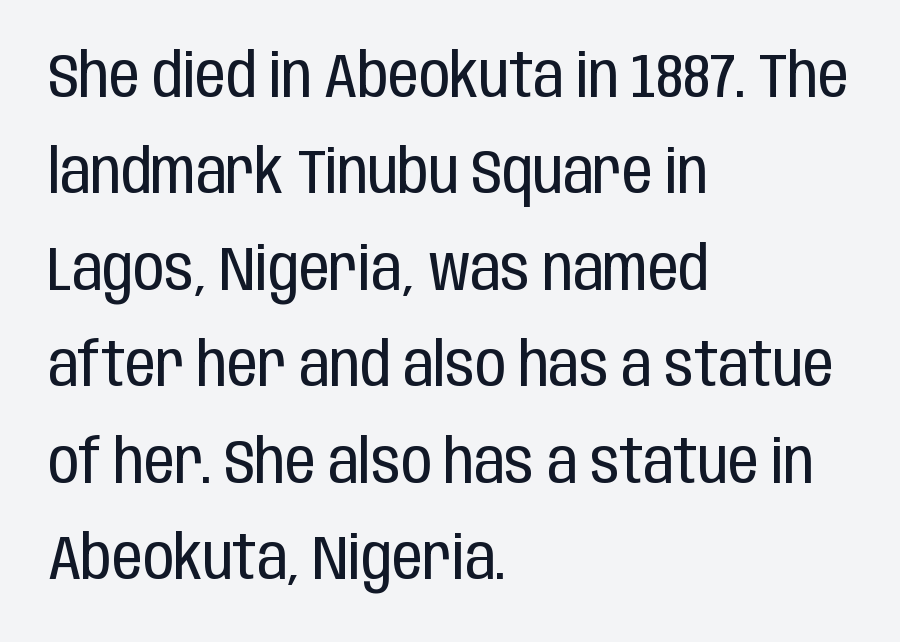
The image shows 61 px regular-weight, condensed sans-serif type, upright; set left-aligned, normal line spacing (1.58x), normal letter spacing, not underlined; low stroke contrast and a large x-height.
